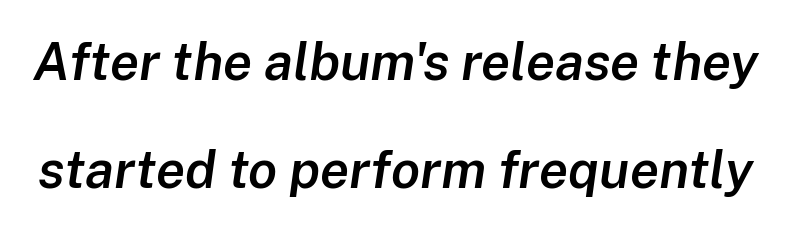
Q: Is the text bold? A: Semi-bold.
Q: Is the text italic (slanted)? A: Yes, it leans right by about 8 degrees.
Q: Is the text underlined? A: No.
Q: Is the spacing between letters normal or unusually wide? A: Normal.
Q: Is the spacing between lines tight, normal or loose? A: Loose.
Q: Width (condensed, normal, or wide)? A: Normal.
Q: Stroke contrast? A: Low.
Q: x-height? A: Medium.
Q: Monospaced? A: No.
